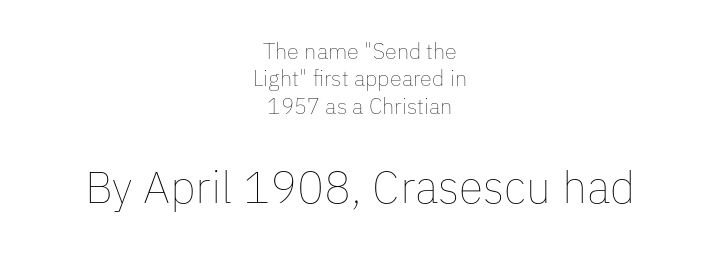
{"italic": "no", "bold": "no", "weight": "thin", "width": "normal", "stroke_contrast": "low", "x_height": "medium", "monospaced": "no", "underline": "no", "align": "center", "line_spacing": "normal", "line_spacing_ratio": 1.25, "letter_spacing": "normal", "letter_spacing_em": 0.0, "larger_block": "second", "size_ratio": 2.05, "glyph_px": 45}
